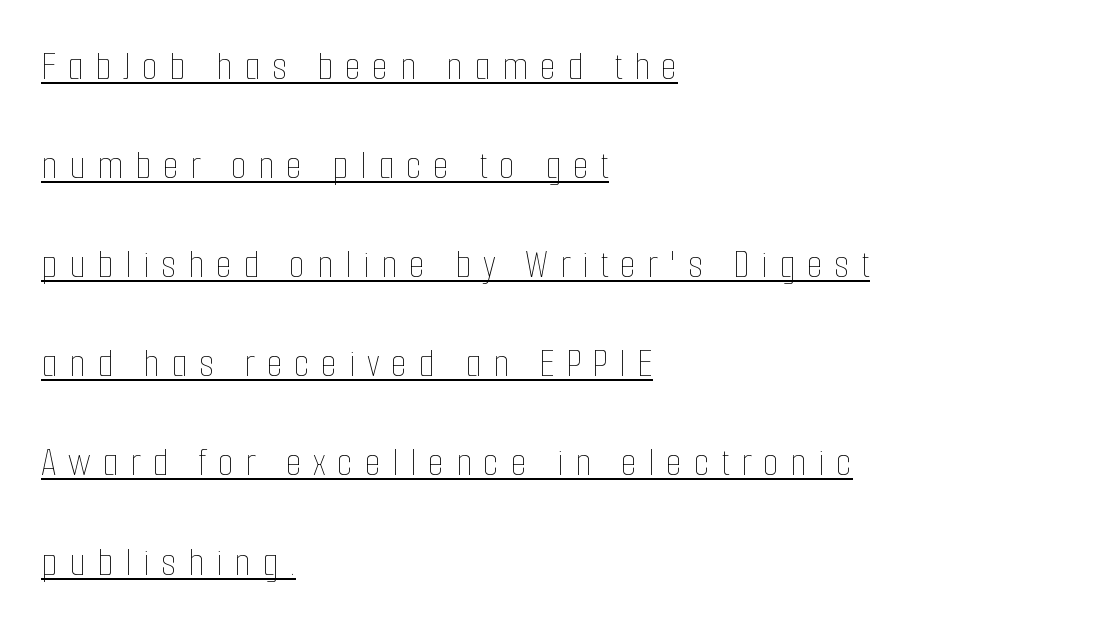
The image shows 42 px thin, condensed type, upright; set left-aligned, loose line spacing (2.36x), unusually wide letter spacing (+0.27 em), underlined; low stroke contrast and a medium x-height.
